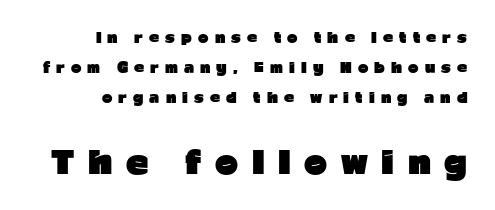
{"serif": "no", "italic": "no", "bold": "yes", "weight": "heavy", "width": "normal", "stroke_contrast": "low", "x_height": "medium", "monospaced": "no", "underline": "no", "align": "right", "line_spacing": "loose", "line_spacing_ratio": 2.14, "letter_spacing": "wide", "letter_spacing_em": 0.44, "larger_block": "second", "size_ratio": 2.21, "glyph_px": 31}
